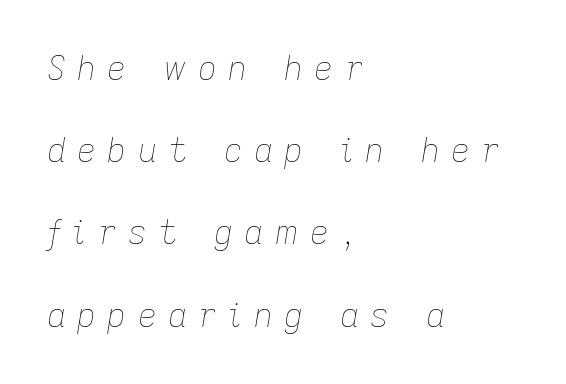
The image shows 33 px thin type, italic (leaning right); set left-aligned, loose line spacing (2.49x), unusually wide letter spacing (+0.34 em), not underlined; low stroke contrast and a medium x-height.
